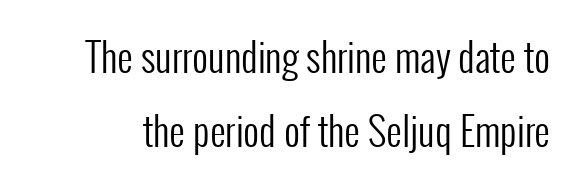
{"serif": "no", "italic": "no", "bold": "no", "weight": "regular", "width": "condensed", "stroke_contrast": "low", "x_height": "medium", "monospaced": "no", "underline": "no", "line_spacing": "loose", "line_spacing_ratio": 1.91, "letter_spacing": "normal", "letter_spacing_em": 0.0, "glyph_px": 39}
